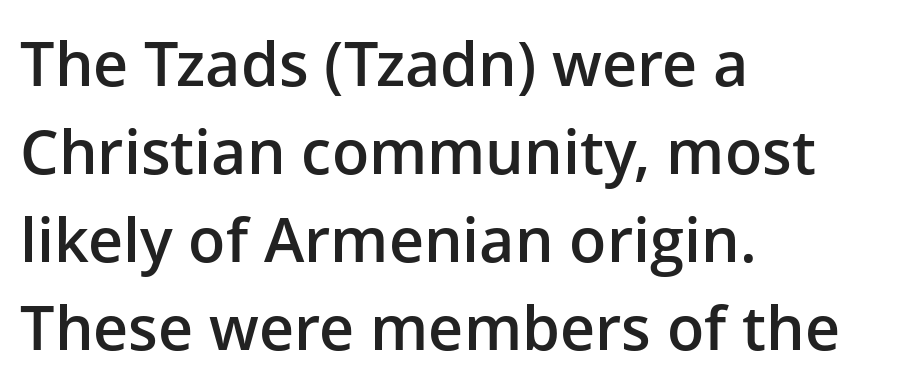
Q: Is the text bold? A: Semi-bold.
Q: Is the text italic (slanted)? A: No, it is upright.
Q: Is the typeface a serif or a sans-serif typeface? A: Sans-serif.
Q: Is the text underlined? A: No.
Q: How is the paragraph aligned? A: Left-aligned.
Q: Is the spacing between letters normal or unusually wide? A: Normal.
Q: Is the spacing between lines tight, normal or loose? A: Normal.
Q: Width (condensed, normal, or wide)? A: Normal.
Q: Stroke contrast? A: Low.
Q: x-height? A: Medium.
Q: Monospaced? A: No.
